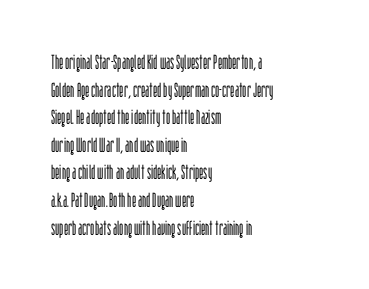
This rendering leaves character spacing at its baseline value. These lines stack with their left ends in a neat column. Reading down the column, the eye jumps a familiar distance to each next line. Stroke mass is kept to a normal reading level or below. Unlike italic type, these characters show no tilt at all. No word sits above an underline.
